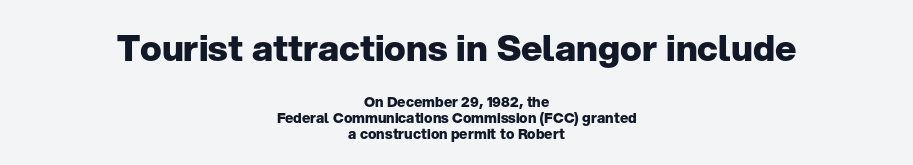
The designer gave the opening block more size than the closing block. These lines are rendered in a variable-pitch font. This sample uses a sans-serif face. The lettering holds an erect, upright posture throughout.
